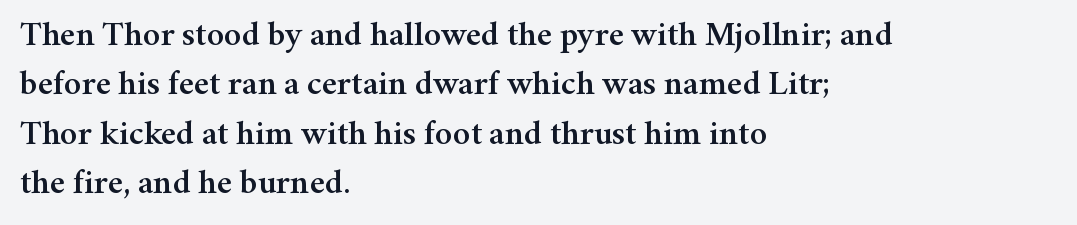
Q: Is the text italic (slanted)? A: No, it is upright.
Q: Is the typeface a serif or a sans-serif typeface? A: Serif.
Q: Is the text underlined? A: No.
Q: How is the paragraph aligned? A: Left-aligned.
Q: Is the spacing between letters normal or unusually wide? A: Normal.
Q: Is the spacing between lines tight, normal or loose? A: Normal.
Q: Width (condensed, normal, or wide)? A: Normal.
Q: Stroke contrast? A: Medium.
Q: x-height? A: Medium.
Q: Monospaced? A: No.
